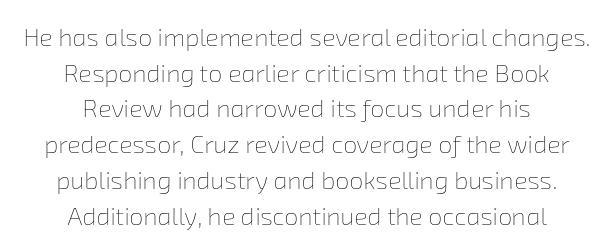
Q: Is the text bold? A: No.
Q: Is the text underlined? A: No.
Q: How is the paragraph aligned? A: Centered.
Q: Is the spacing between letters normal or unusually wide? A: Normal.
Q: Is the spacing between lines tight, normal or loose? A: Normal.
